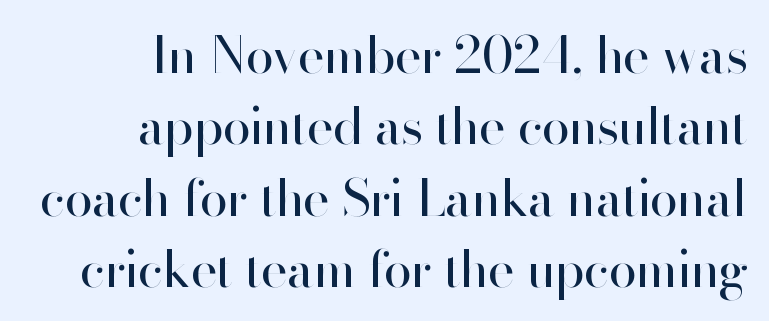
The image shows 51 px regular-weight sans-serif type, upright; set right-aligned, normal line spacing (1.4x), normal letter spacing, not underlined; high stroke contrast and a small x-height.
